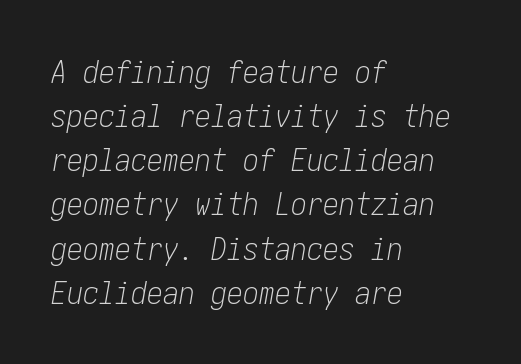
Q: Is the text bold? A: No.
Q: Is the text italic (slanted)? A: Yes, it leans right by about 10 degrees.
Q: Is the text underlined? A: No.
Q: How is the paragraph aligned? A: Left-aligned.
Q: Is the spacing between letters normal or unusually wide? A: Normal.
Q: Is the spacing between lines tight, normal or loose? A: Normal.
Q: Width (condensed, normal, or wide)? A: Condensed.
Q: Stroke contrast? A: Low.
Q: x-height? A: Medium.
